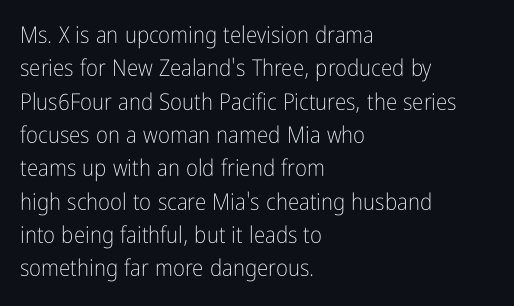
The image shows 23 px text type, upright; set left-aligned, normal line spacing (1.45x), normal letter spacing, not underlined.
